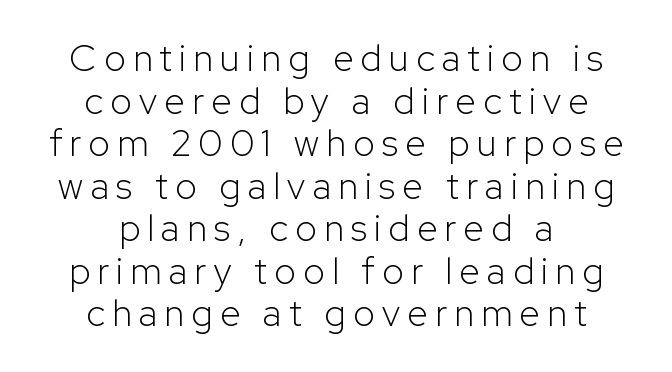
{"serif": "no", "italic": "no", "bold": "no", "weight": "light", "width": "normal", "stroke_contrast": "low", "x_height": "medium", "monospaced": "no", "underline": "no", "align": "center", "line_spacing": "tight", "line_spacing_ratio": 1.15, "letter_spacing": "wide", "letter_spacing_em": 0.2, "glyph_px": 37}
